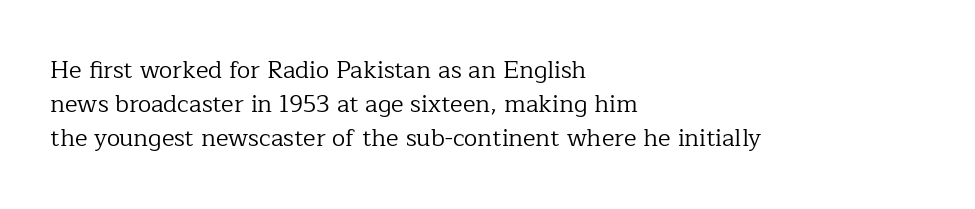
The image shows 24 px text type, upright; set left-aligned, normal line spacing (1.42x), normal letter spacing, not underlined.
